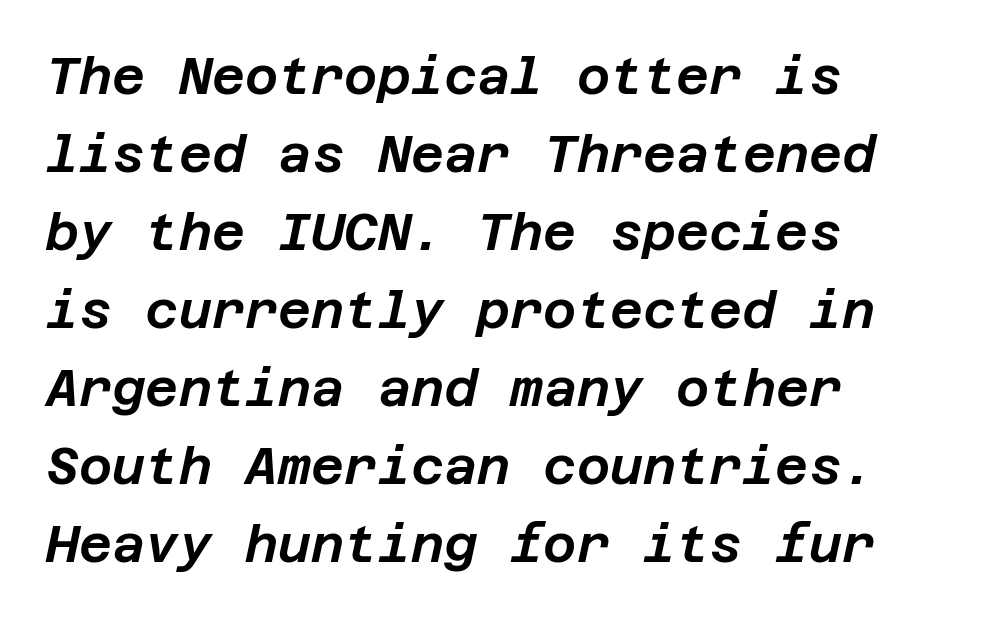
Q: Is the text italic (slanted)? A: Yes, it leans right by about 12 degrees.
Q: Is the text underlined? A: No.
Q: How is the paragraph aligned? A: Left-aligned.
Q: Is the spacing between letters normal or unusually wide? A: Normal.
Q: Is the spacing between lines tight, normal or loose? A: Normal.
Q: Width (condensed, normal, or wide)? A: Normal.
Q: Stroke contrast? A: Low.
Q: x-height? A: Large.
